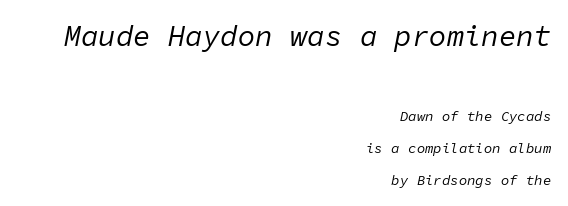
Q: Is the text bold? A: No.
Q: Is the text italic (slanted)? A: Yes, it leans right by about 11 degrees.
Q: Is the text underlined? A: No.
Q: How is the paragraph aligned? A: Right-aligned.
Q: Is the spacing between letters normal or unusually wide? A: Normal.
Q: Is the spacing between lines tight, normal or loose? A: Loose.
Q: Which block of text is set in a larger size, the first (top) or the second (bottom)? A: The first (top) one.
Q: Width (condensed, normal, or wide)? A: Normal.
Q: Stroke contrast? A: Low.
Q: x-height? A: Medium.
Q: Monospaced? A: Yes.
